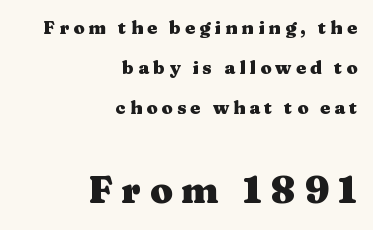
The image shows 37 px heavy, wide serif type, upright; set right-aligned, loose line spacing (2.23x), unusually wide letter spacing (+0.23 em), not underlined; the second (bottom) block is 2.06x larger; medium stroke contrast and a medium x-height.
